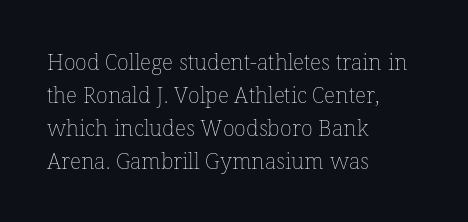
In terms of leading, this rendering sits right in the middle. Quick note: not italic, upright. Stems here are at most as thick as an everyday book face. Letter spacing: default.
